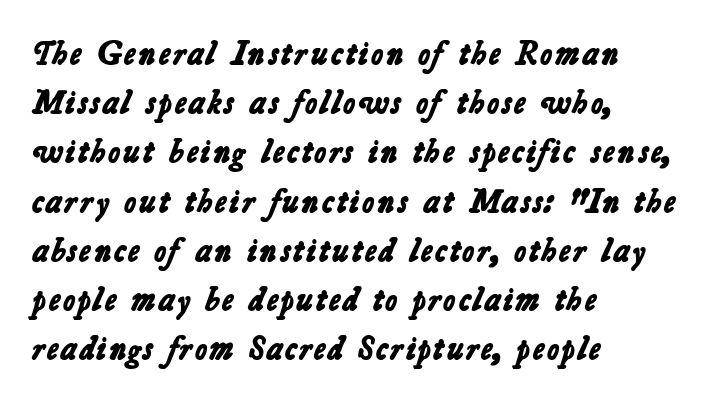
The image shows 33 px bold sans-serif type; set left-aligned, normal line spacing (1.49x), normal letter spacing, not underlined; low stroke contrast and a medium x-height.
